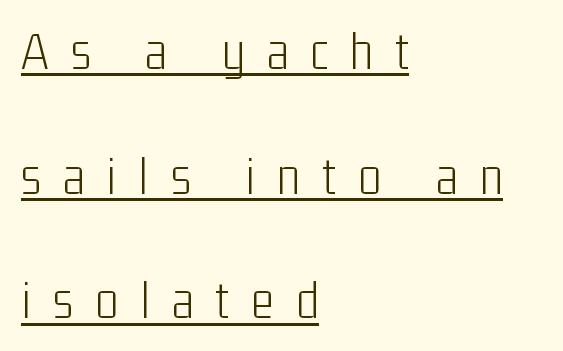
Q: Is the text bold? A: No.
Q: Is the text italic (slanted)? A: No, it is upright.
Q: Is the typeface a serif or a sans-serif typeface? A: Sans-serif.
Q: Is the text underlined? A: Yes.
Q: How is the paragraph aligned? A: Left-aligned.
Q: Is the spacing between letters normal or unusually wide? A: Unusually wide.
Q: Is the spacing between lines tight, normal or loose? A: Loose.
Q: Width (condensed, normal, or wide)? A: Condensed.
Q: Stroke contrast? A: Low.
Q: x-height? A: Medium.
Q: Monospaced? A: No.
